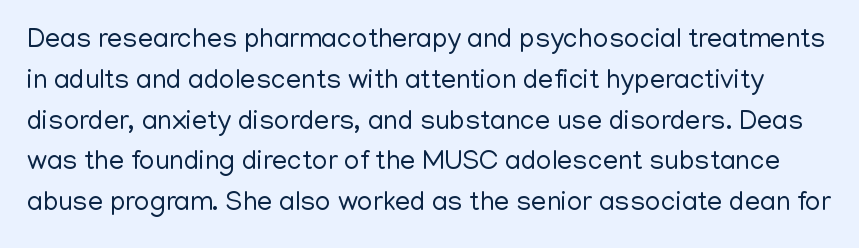
Q: Is the text bold? A: No.
Q: Is the text italic (slanted)? A: No, it is upright.
Q: Is the text underlined? A: No.
Q: Is the spacing between letters normal or unusually wide? A: Normal.
Q: Is the spacing between lines tight, normal or loose? A: Normal.
